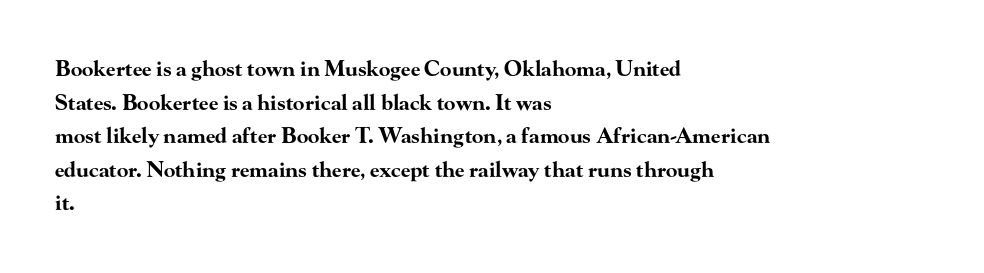
{"italic": "no", "bold": "yes", "underline": "no", "align": "left", "line_spacing": "normal", "line_spacing_ratio": 1.6, "letter_spacing": "normal", "letter_spacing_em": 0.0, "glyph_px": 21}
